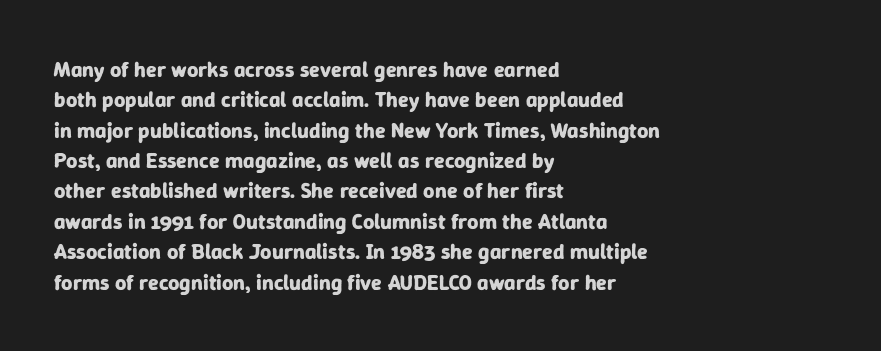
{"italic": "no", "bold": "yes", "underline": "no", "align": "left", "line_spacing": "normal", "line_spacing_ratio": 1.38, "letter_spacing": "normal", "letter_spacing_em": 0.0, "glyph_px": 22}
